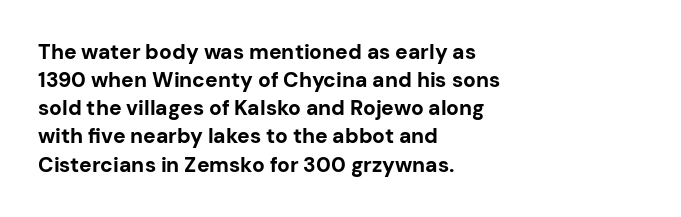
Anything drawn beneath the words? Only blank space. Evenly set lines give the paragraph a standard silhouette. In CSS terms this would be text-align: left. The font's upright variant was chosen for this text. Strokes here are thick enough to call this a true bold.
